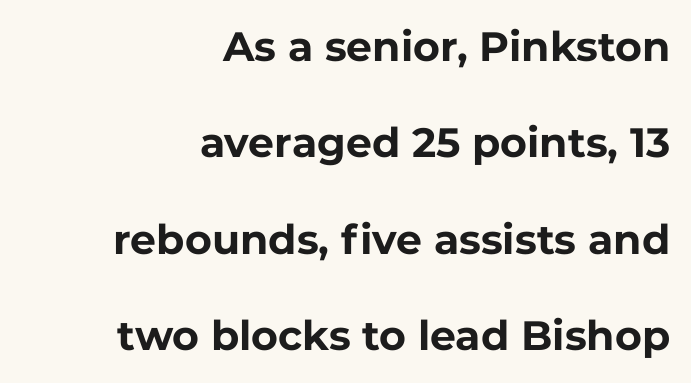
{"serif": "no", "italic": "no", "bold": "yes", "weight": "bold", "width": "normal", "stroke_contrast": "low", "x_height": "medium", "monospaced": "no", "underline": "no", "align": "right", "line_spacing": "loose", "line_spacing_ratio": 2.35, "letter_spacing": "normal", "letter_spacing_em": 0.0, "glyph_px": 41}
